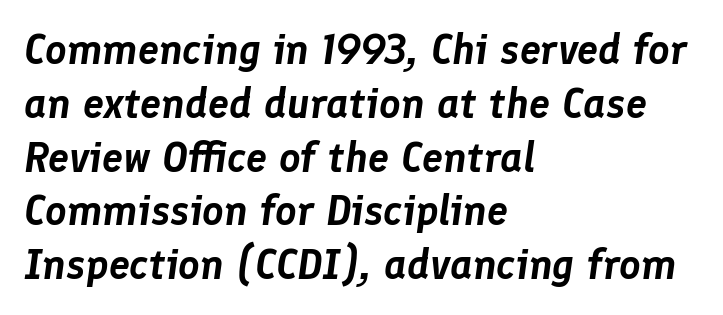
The image shows 42 px text type, italic (leaning right); set left-aligned, normal line spacing (1.28x), normal letter spacing, not underlined; low stroke contrast and a medium x-height.
